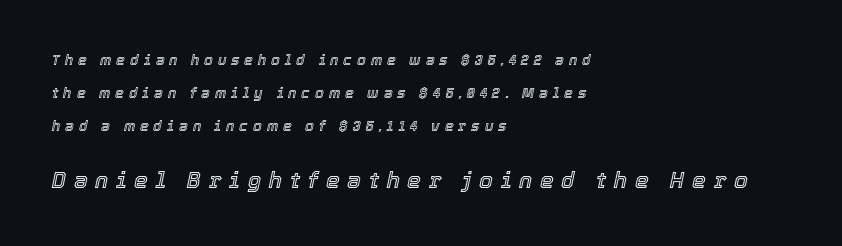
The image shows 22 px text type, italic (leaning right); set left-aligned, loose line spacing (2.35x), unusually wide letter spacing (+0.35 em), not underlined; the second (bottom) block is 1.57x larger.
